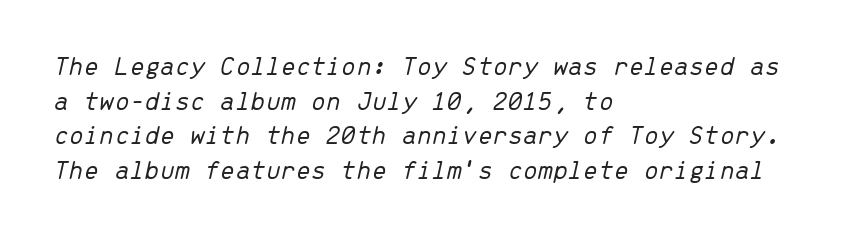
{"italic": "yes", "lean": "right", "slant_degrees": 13, "bold": "no", "underline": "no", "align": "left", "line_spacing": "normal", "line_spacing_ratio": 1.28, "letter_spacing": "normal", "letter_spacing_em": 0.0, "glyph_px": 27}
